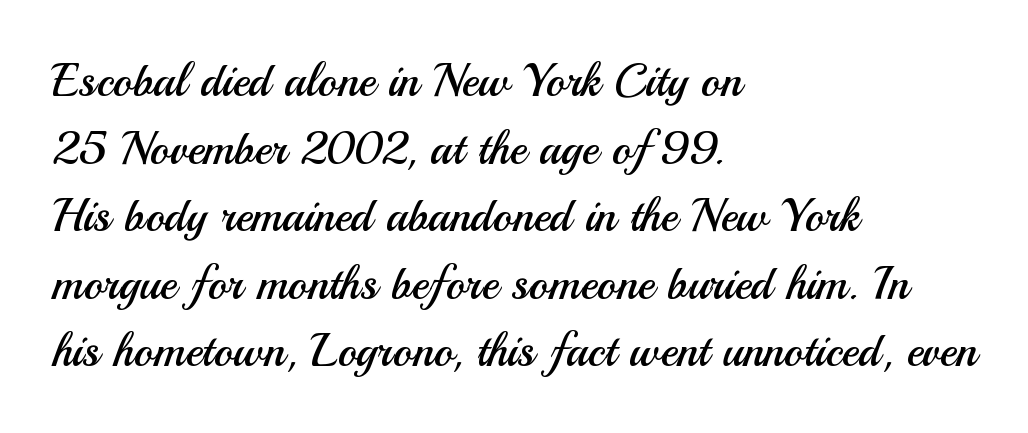
Q: Is the text bold? A: No.
Q: Is the text italic (slanted)? A: Yes.
Q: Is the typeface a serif or a sans-serif typeface? A: Sans-serif.
Q: Is the text underlined? A: No.
Q: How is the paragraph aligned? A: Left-aligned.
Q: Is the spacing between letters normal or unusually wide? A: Normal.
Q: Is the spacing between lines tight, normal or loose? A: Normal.
Q: Width (condensed, normal, or wide)? A: Normal.
Q: Stroke contrast? A: Medium.
Q: x-height? A: Small.
Q: Monospaced? A: No.
